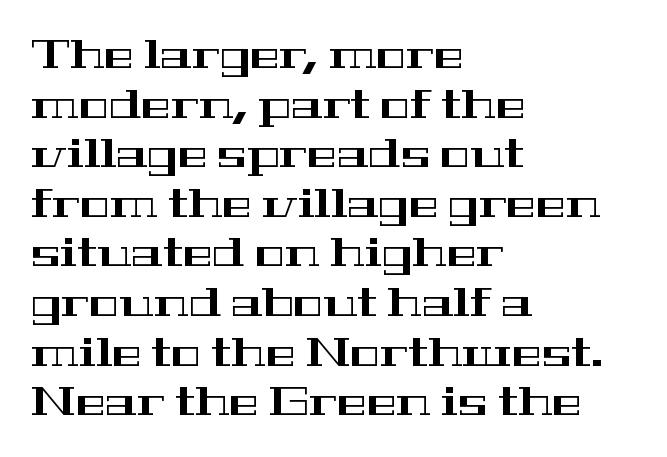
You could not count columns in this text — the font is proportionally spaced. Honestly, there is no underline to notice here at all. The line texture is even and compact thanks to regular tracking. Characters remain perfectly vertical along every line.
